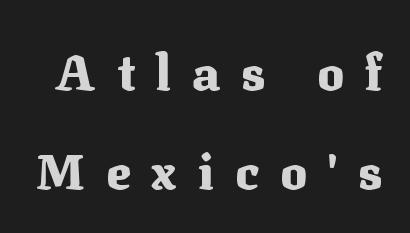
{"serif": "yes", "italic": "no", "bold": "yes", "weight": "heavy", "width": "normal", "stroke_contrast": "medium", "x_height": "medium", "monospaced": "no", "underline": "no", "line_spacing": "loose", "line_spacing_ratio": 1.98, "letter_spacing": "wide", "letter_spacing_em": 0.42, "glyph_px": 50}
